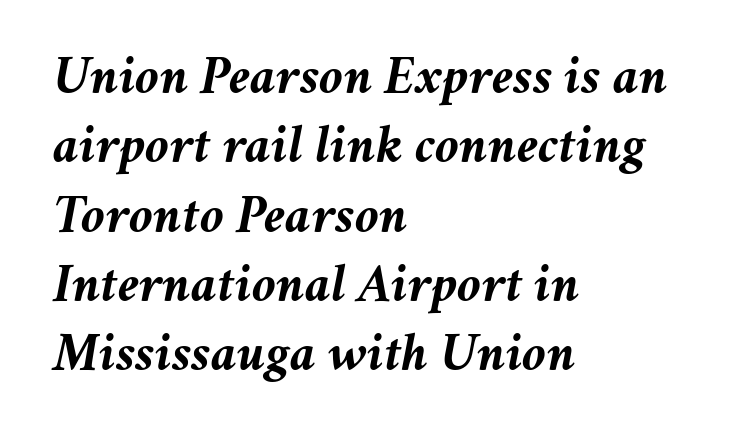
Q: Is the text bold? A: Yes.
Q: Is the text italic (slanted)? A: Yes, it leans right by about 11 degrees.
Q: Is the text underlined? A: No.
Q: How is the paragraph aligned? A: Left-aligned.
Q: Is the spacing between letters normal or unusually wide? A: Normal.
Q: Is the spacing between lines tight, normal or loose? A: Normal.
Q: Width (condensed, normal, or wide)? A: Normal.
Q: Stroke contrast? A: Medium.
Q: x-height? A: Medium.
Q: Monospaced? A: No.
